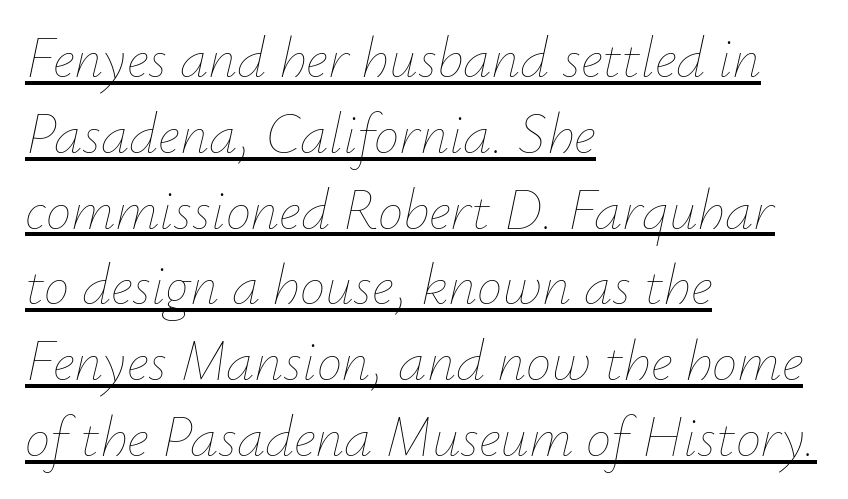
The image shows 57 px thin type, italic (leaning right); set left-aligned, normal line spacing (1.33x), normal letter spacing, underlined; low stroke contrast and a small x-height.
